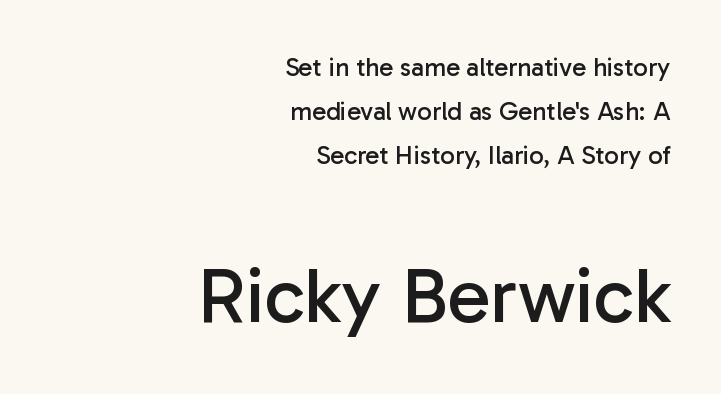
The text was rendered using a sans face with plain stroke endings. Reading down the block, your eye finds every line finishing at a fixed right position. Characters remain perfectly vertical along every line. Glance below the letters and you will spot only blank space. Larger block? The one below; the one above is distinctly smaller.
